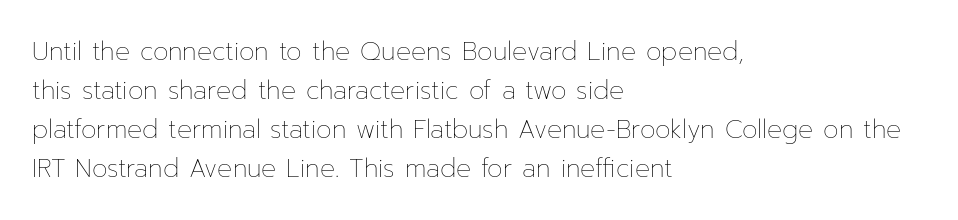
The image shows 25 px text type, upright; set left-aligned, normal line spacing (1.56x), normal letter spacing, not underlined.
